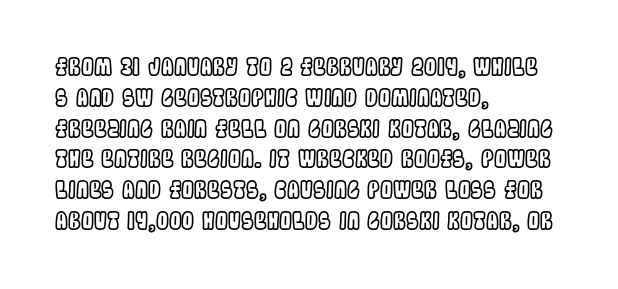
{"italic": "no", "underline": "no", "align": "left", "line_spacing": "normal", "line_spacing_ratio": 1.34, "letter_spacing": "normal", "letter_spacing_em": 0.0, "glyph_px": 23}
